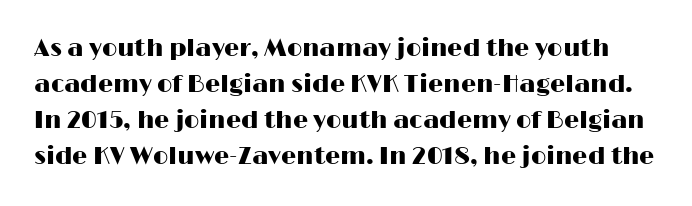
The image shows 24 px text type, upright; set normal line spacing (1.5x), normal letter spacing, not underlined.
